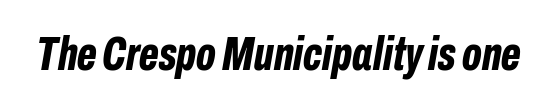
The string is rendered with underlining switched off. Summary of weight: heavy, a full bold. How are the letters spaced? Ordinarily, with no added tracking. The letters are slanted; this is an italic face. Each letter keeps its own natural width here, so spacing adapts to shape.
